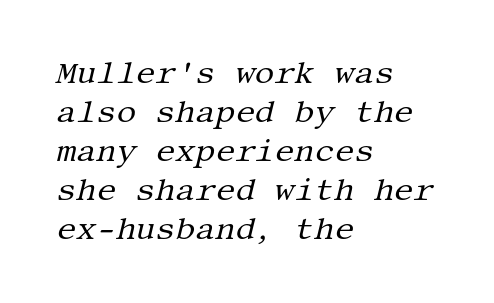
If you measured baseline to baseline, you'd find a middling distance. The foot of each line stays bare and open. This sample uses plain, unmodified letter spacing. The specimen reads as italic at a glance. The passage shown is typeset with a serif family.
